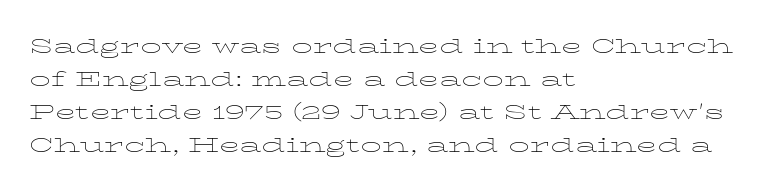
Q: Is the text bold? A: No.
Q: Is the text italic (slanted)? A: No, it is upright.
Q: Is the text underlined? A: No.
Q: How is the paragraph aligned? A: Left-aligned.
Q: Is the spacing between letters normal or unusually wide? A: Normal.
Q: Is the spacing between lines tight, normal or loose? A: Normal.
